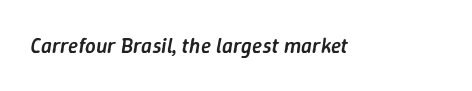
The image shows 21 px text type, italic (leaning right); set normal letter spacing, not underlined.
